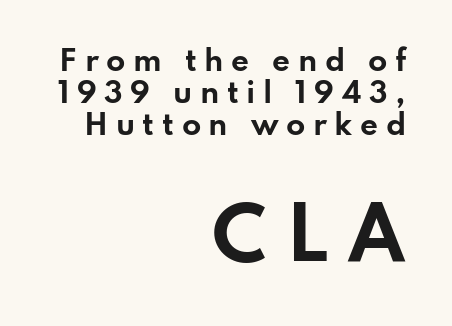
Q: Is the text bold? A: Yes.
Q: Is the text italic (slanted)? A: No, it is upright.
Q: Is the typeface a serif or a sans-serif typeface? A: Sans-serif.
Q: Is the text underlined? A: No.
Q: How is the paragraph aligned? A: Right-aligned.
Q: Is the spacing between letters normal or unusually wide? A: Unusually wide.
Q: Is the spacing between lines tight, normal or loose? A: Tight.
Q: Which block of text is set in a larger size, the first (top) or the second (bottom)? A: The second (bottom) one.
Q: Width (condensed, normal, or wide)? A: Wide.
Q: Stroke contrast? A: Low.
Q: x-height? A: Small.
Q: Monospaced? A: No.
